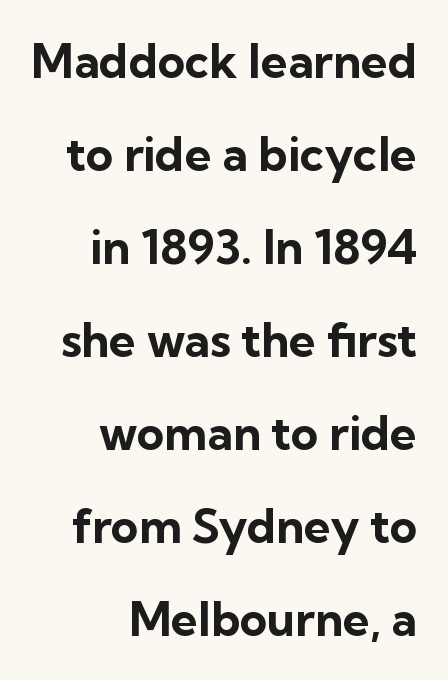
Q: Is the text bold? A: Yes.
Q: Is the text italic (slanted)? A: No, it is upright.
Q: Is the typeface a serif or a sans-serif typeface? A: Sans-serif.
Q: Is the text underlined? A: No.
Q: How is the paragraph aligned? A: Right-aligned.
Q: Is the spacing between letters normal or unusually wide? A: Normal.
Q: Is the spacing between lines tight, normal or loose? A: Loose.
Q: Width (condensed, normal, or wide)? A: Normal.
Q: Stroke contrast? A: Low.
Q: x-height? A: Medium.
Q: Monospaced? A: No.
